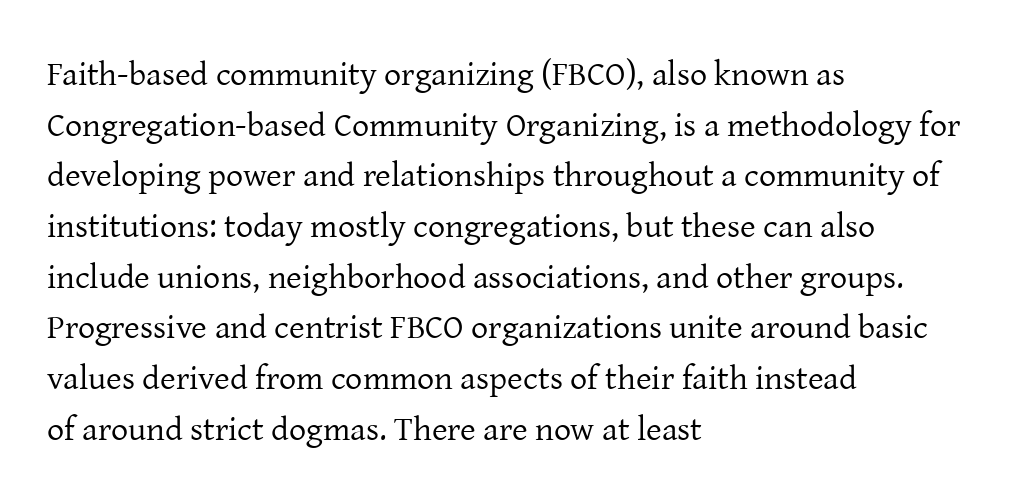
Q: Is the text bold? A: No.
Q: Is the text italic (slanted)? A: No, it is upright.
Q: Is the typeface a serif or a sans-serif typeface? A: Serif.
Q: Is the text underlined? A: No.
Q: How is the paragraph aligned? A: Left-aligned.
Q: Is the spacing between letters normal or unusually wide? A: Normal.
Q: Is the spacing between lines tight, normal or loose? A: Normal.
Q: Width (condensed, normal, or wide)? A: Normal.
Q: Stroke contrast? A: Low.
Q: x-height? A: Medium.
Q: Monospaced? A: No.
